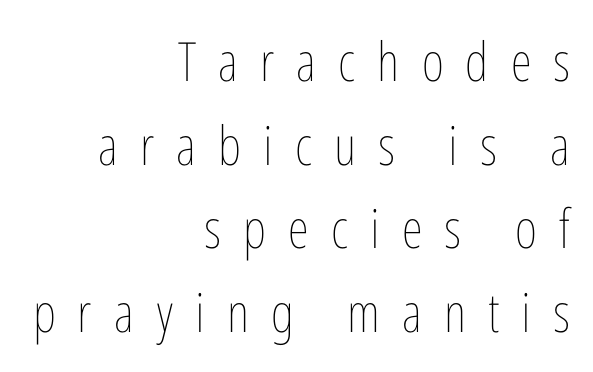
The passage is arranged like a letterhead date or caption credit — flush right. Successive baselines arrive at the customary interval. The tracking reads as deliberately expanded to a designer's eye. These lines are rendered in a variable-pitch font. This is roman type, the default non-slanted kind.
